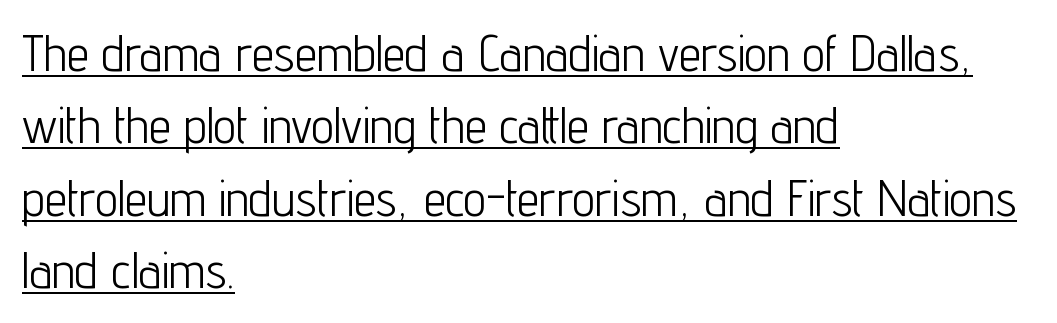
The font is comparable to plain body text, perhaps lighter. These lines were composed using upright roman letters. The typeface chosen for these lines omits serifs. A baseline rule has been typeset under these characters. The line texture is even and compact thanks to regular tracking. Does the leading feel generous? No, just average.
